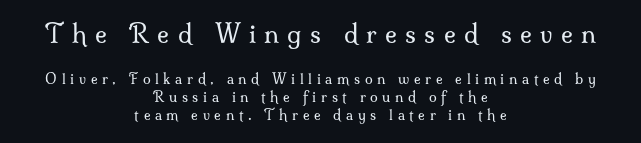
Decoration check: the copy has no underline. The rendering shrinks the type as you move from the upper chunk to the lower. Short note: letters widely spaced. This sample keeps an unexceptional amount of space between lines. Visually the block forms a symmetrical silhouette, jagged on both flanks.
